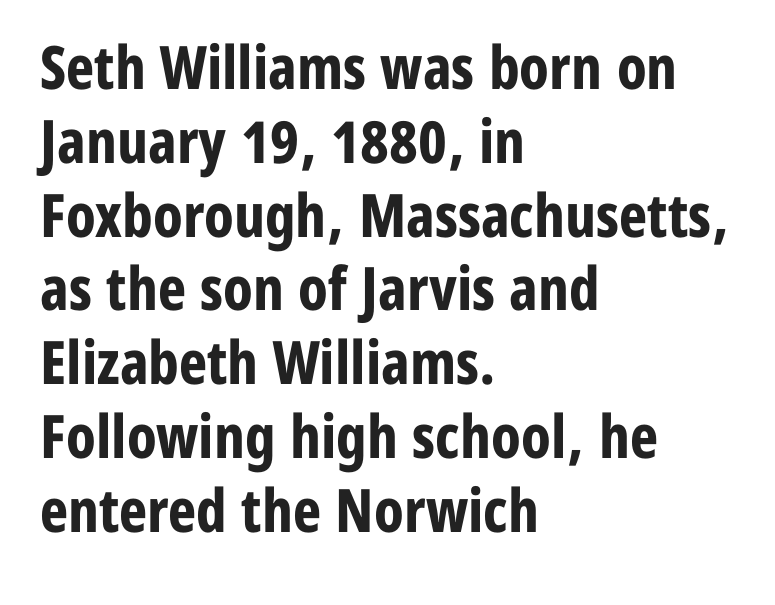
The image shows 60 px bold, condensed sans-serif type, upright; set left-aligned, line spacing 1.23x, normal letter spacing, not underlined; low stroke contrast and a medium x-height.
